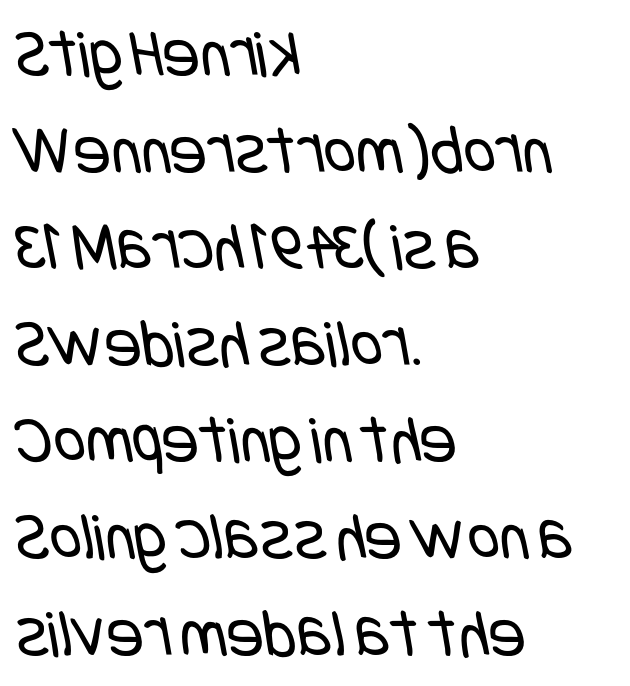
A student would call this left alignment; a typographer would say flush left, rag right. Letterform terminals end flat and unadorned throughout the passage. Compared with a typical body face, this is equally light or lighter still. One glance says typical: line gaps are just what's usual. Caption: standard tracking, unaltered.
